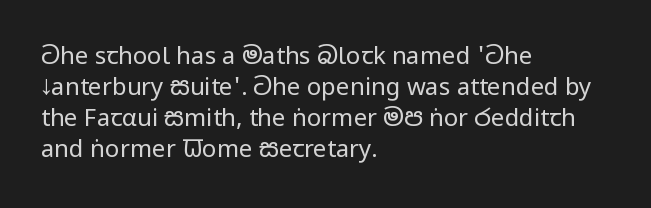
Q: Is the text bold? A: No.
Q: Is the text italic (slanted)? A: No, it is upright.
Q: Is the text underlined? A: No.
Q: How is the paragraph aligned? A: Left-aligned.
Q: Is the spacing between letters normal or unusually wide? A: Normal.
Q: Is the spacing between lines tight, normal or loose? A: Normal.
